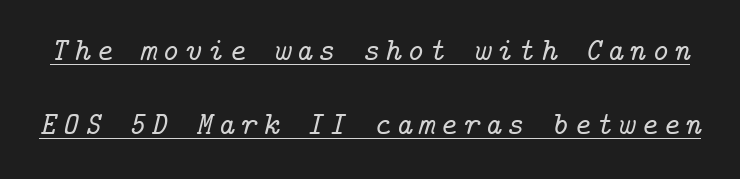
{"serif": "yes", "italic": "yes", "lean": "right", "slant_degrees": 14, "width": "normal", "stroke_contrast": "low", "x_height": "medium", "underline": "yes", "line_spacing": "loose", "line_spacing_ratio": 2.3, "glyph_px": 32}
